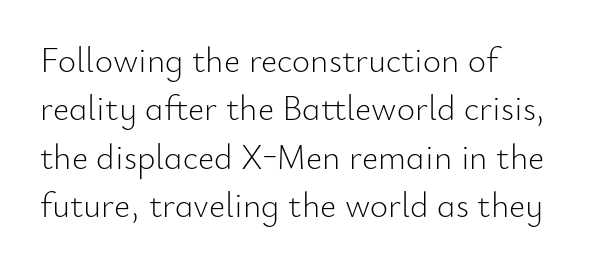
Q: Is the text bold? A: No.
Q: Is the text italic (slanted)? A: No, it is upright.
Q: Is the typeface a serif or a sans-serif typeface? A: Sans-serif.
Q: Is the text underlined? A: No.
Q: How is the paragraph aligned? A: Left-aligned.
Q: Is the spacing between letters normal or unusually wide? A: Normal.
Q: Is the spacing between lines tight, normal or loose? A: Normal.
Q: Width (condensed, normal, or wide)? A: Normal.
Q: Stroke contrast? A: Low.
Q: x-height? A: Small.
Q: Monospaced? A: No.
